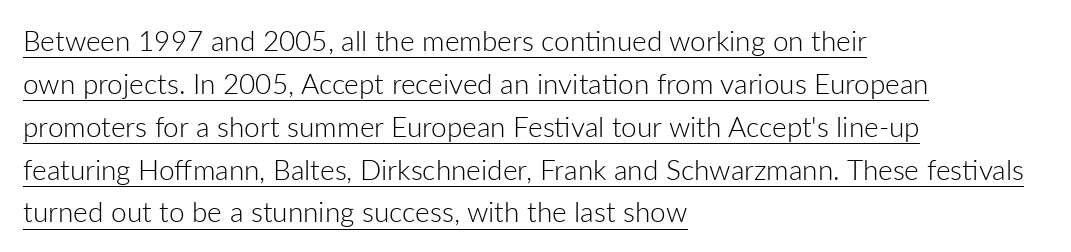
Q: Is the text bold? A: No.
Q: Is the text italic (slanted)? A: No, it is upright.
Q: Is the typeface a serif or a sans-serif typeface? A: Sans-serif.
Q: Is the text underlined? A: Yes.
Q: How is the paragraph aligned? A: Left-aligned.
Q: Is the spacing between letters normal or unusually wide? A: Normal.
Q: Is the spacing between lines tight, normal or loose? A: Normal.
Q: Width (condensed, normal, or wide)? A: Normal.
Q: Stroke contrast? A: Low.
Q: x-height? A: Medium.
Q: Monospaced? A: No.
